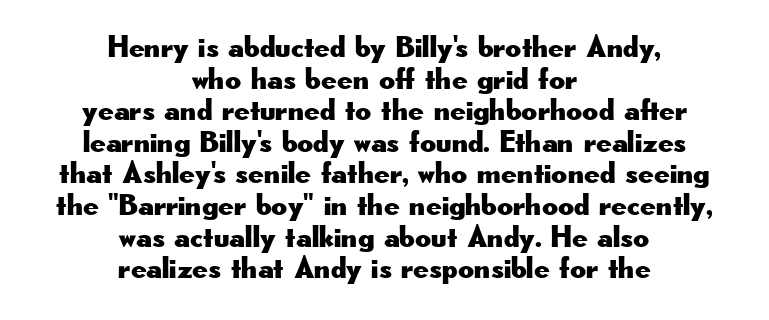
The image shows 31 px wide sans-serif type, upright; set centered, tight line spacing (1.02x), normal letter spacing, not underlined; low stroke contrast and a small x-height.
